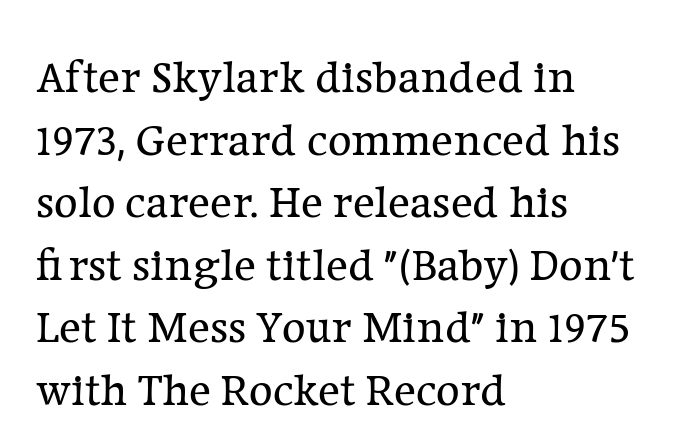
{"serif": "yes", "italic": "no", "bold": "no", "weight": "regular", "width": "normal", "stroke_contrast": "low", "x_height": "medium", "monospaced": "no", "underline": "no", "align": "left", "line_spacing": "normal", "line_spacing_ratio": 1.36, "letter_spacing": "normal", "letter_spacing_em": 0.0, "glyph_px": 46}
